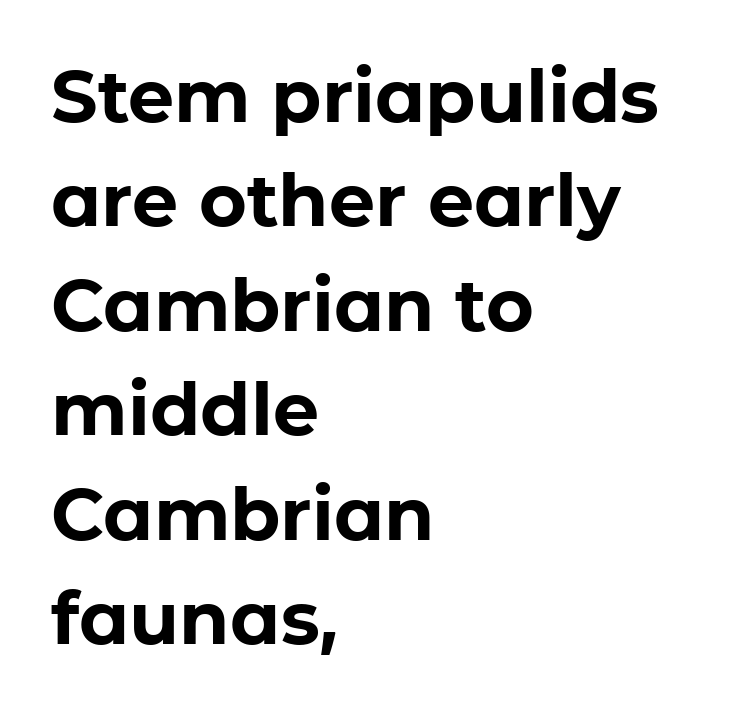
Q: Is the text bold? A: Yes.
Q: Is the text italic (slanted)? A: No, it is upright.
Q: Is the typeface a serif or a sans-serif typeface? A: Sans-serif.
Q: Is the text underlined? A: No.
Q: How is the paragraph aligned? A: Left-aligned.
Q: Is the spacing between letters normal or unusually wide? A: Normal.
Q: Is the spacing between lines tight, normal or loose? A: Normal.
Q: Width (condensed, normal, or wide)? A: Normal.
Q: Stroke contrast? A: Low.
Q: x-height? A: Medium.
Q: Monospaced? A: No.
